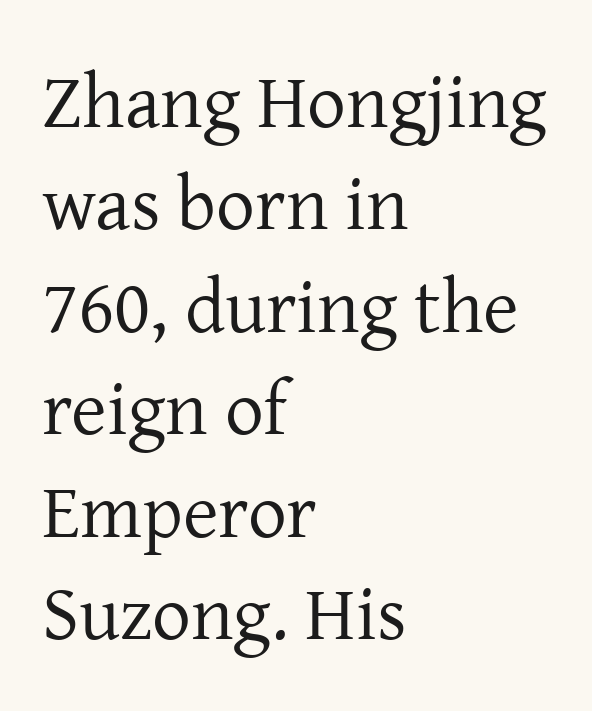
You could not count columns in this text — the font is proportionally spaced. Posture: vertical. A typesetter would call this leading conventional body-copy spacing. The designer went with a serif here, giving each stem small feet.
